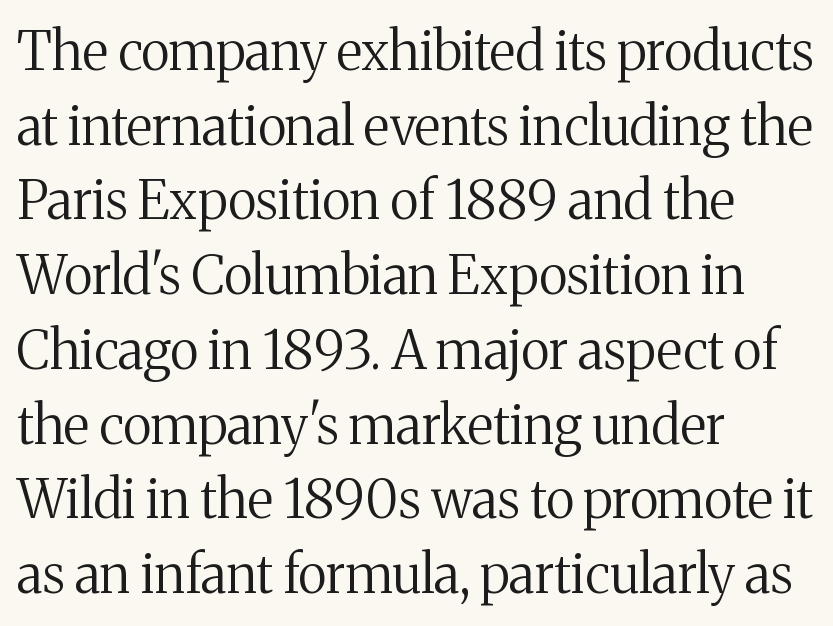
If you measured baseline to baseline, you'd find a middling distance. These lines are rendered in a variable-pitch font. The ragged edge is on the right, which tells us the setting is flush left. Type style note: has serifs. Has an underline been added? It has not. Letter spacing: default.
